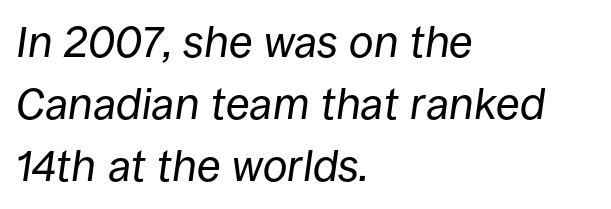
Q: Is the text bold? A: No.
Q: Is the text italic (slanted)? A: Yes, it leans right by about 8 degrees.
Q: Is the text underlined? A: No.
Q: How is the paragraph aligned? A: Left-aligned.
Q: Is the spacing between letters normal or unusually wide? A: Normal.
Q: Is the spacing between lines tight, normal or loose? A: Normal.
Q: Width (condensed, normal, or wide)? A: Normal.
Q: Stroke contrast? A: Low.
Q: x-height? A: Large.
Q: Monospaced? A: No.
